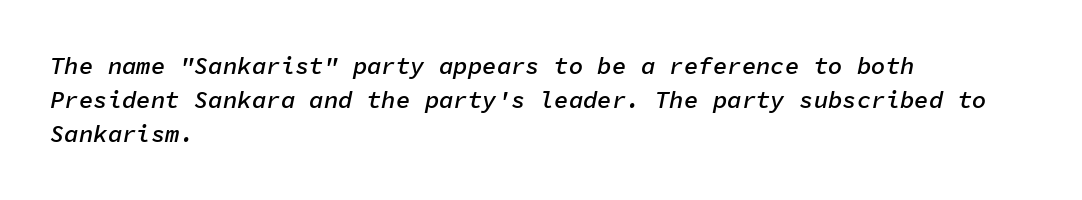
Baseline-to-baseline distance is the conventional proportion of letter height. The specimen omits any rule beneath the text block's lines. The sample has been set in demibold, a notch under bold. This rendering uses left alignment, leaving the right contour irregular. Inter-character spacing is left at the font's built-in metrics.
